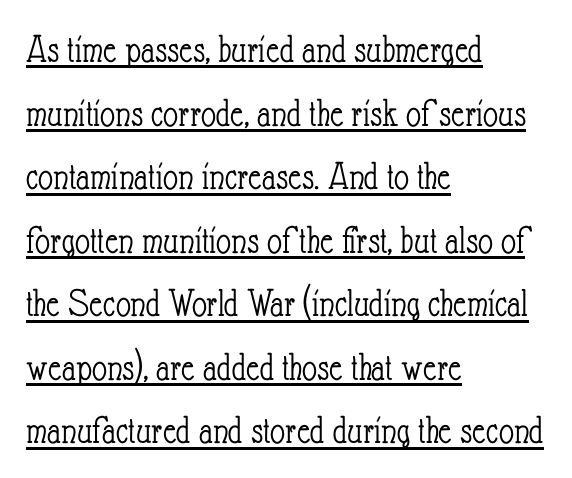
A roman cut, with each character standing at attention. The font is comparable to plain body text, perhaps lighter. The lines are quadded left. Character widths vary here, with narrow letters taking less room than wide ones. Does a line run under the words? Yes, clearly.
